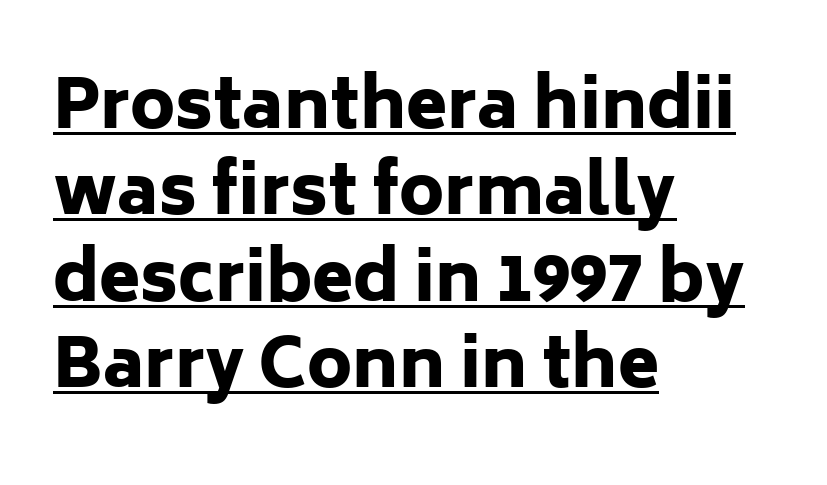
Q: Is the text bold? A: Yes.
Q: Is the text italic (slanted)? A: No, it is upright.
Q: Is the typeface a serif or a sans-serif typeface? A: Sans-serif.
Q: Is the text underlined? A: Yes.
Q: How is the paragraph aligned? A: Left-aligned.
Q: Is the spacing between letters normal or unusually wide? A: Normal.
Q: Is the spacing between lines tight, normal or loose? A: Normal.
Q: Width (condensed, normal, or wide)? A: Normal.
Q: Stroke contrast? A: Low.
Q: x-height? A: Medium.
Q: Monospaced? A: No.
